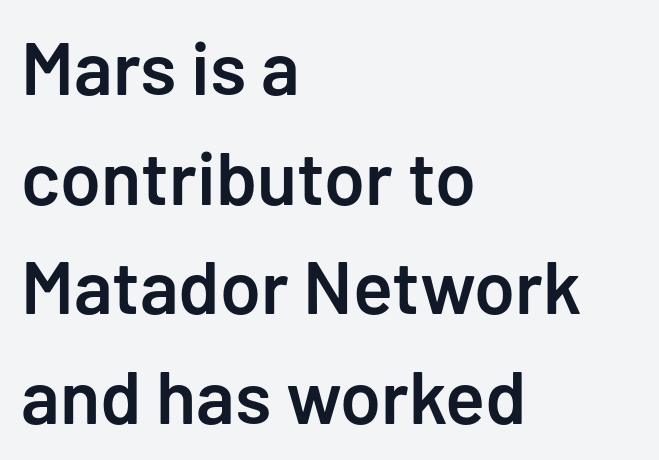
Q: Is the text bold? A: Semi-bold.
Q: Is the text italic (slanted)? A: No, it is upright.
Q: Is the typeface a serif or a sans-serif typeface? A: Sans-serif.
Q: Is the text underlined? A: No.
Q: How is the paragraph aligned? A: Left-aligned.
Q: Is the spacing between letters normal or unusually wide? A: Normal.
Q: Is the spacing between lines tight, normal or loose? A: Normal.
Q: Width (condensed, normal, or wide)? A: Normal.
Q: Stroke contrast? A: Low.
Q: x-height? A: Medium.
Q: Monospaced? A: No.
